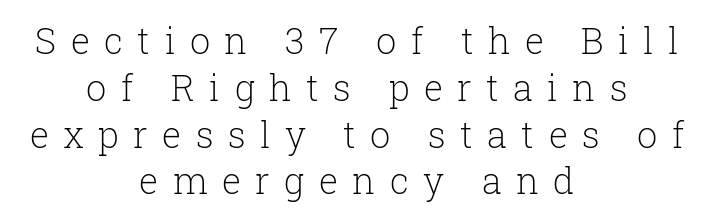
{"serif": "yes", "italic": "no", "bold": "no", "weight": "light", "width": "normal", "stroke_contrast": "low", "x_height": "medium", "monospaced": "no", "underline": "no", "align": "center", "line_spacing": "normal", "line_spacing_ratio": 1.3, "letter_spacing": "wide", "letter_spacing_em": 0.4, "glyph_px": 36}
